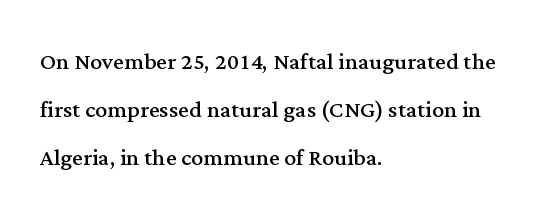
Q: Is the text bold? A: No.
Q: Is the text italic (slanted)? A: No, it is upright.
Q: Is the typeface a serif or a sans-serif typeface? A: Serif.
Q: Is the text underlined? A: No.
Q: How is the paragraph aligned? A: Left-aligned.
Q: Is the spacing between letters normal or unusually wide? A: Normal.
Q: Is the spacing between lines tight, normal or loose? A: Normal.
Q: Width (condensed, normal, or wide)? A: Normal.
Q: Stroke contrast? A: Medium.
Q: x-height? A: Medium.
Q: Monospaced? A: No.
